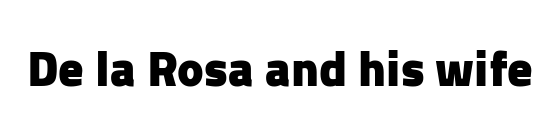
The image shows 50 px heavy sans-serif type, upright; set normal letter spacing, not underlined; low stroke contrast and a medium x-height.
